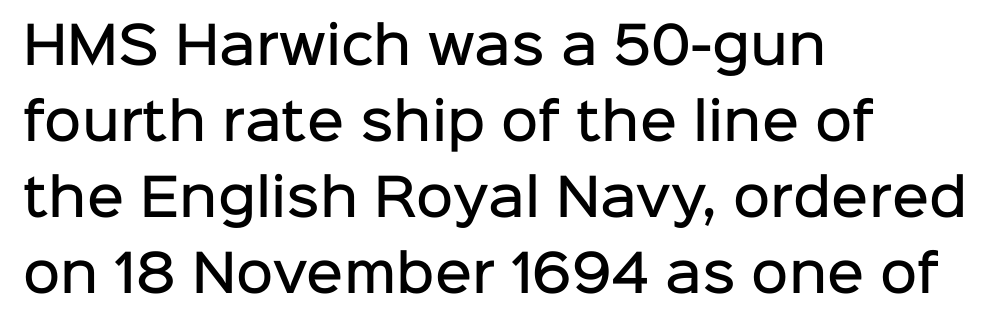
{"serif": "no", "italic": "no", "bold": "semi", "weight": "semibold", "width": "normal", "stroke_contrast": "low", "x_height": "medium", "monospaced": "no", "underline": "no", "align": "left", "line_spacing": "normal", "line_spacing_ratio": 1.49, "letter_spacing": "normal", "letter_spacing_em": 0.0, "glyph_px": 51}
